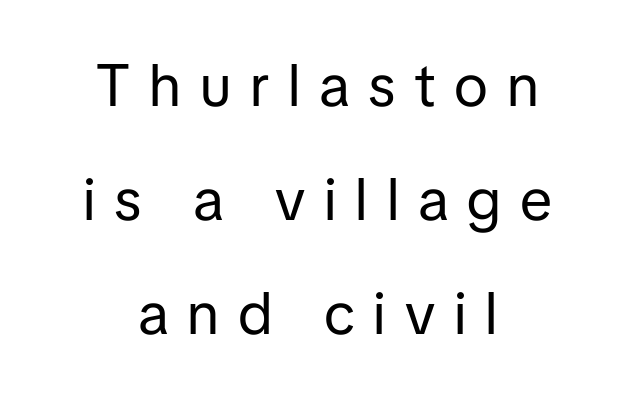
Q: Is the text bold? A: No.
Q: Is the text italic (slanted)? A: No, it is upright.
Q: Is the typeface a serif or a sans-serif typeface? A: Sans-serif.
Q: Is the text underlined? A: No.
Q: How is the paragraph aligned? A: Centered.
Q: Is the spacing between letters normal or unusually wide? A: Unusually wide.
Q: Is the spacing between lines tight, normal or loose? A: Loose.
Q: Width (condensed, normal, or wide)? A: Normal.
Q: Stroke contrast? A: Low.
Q: x-height? A: Medium.
Q: Monospaced? A: No.
